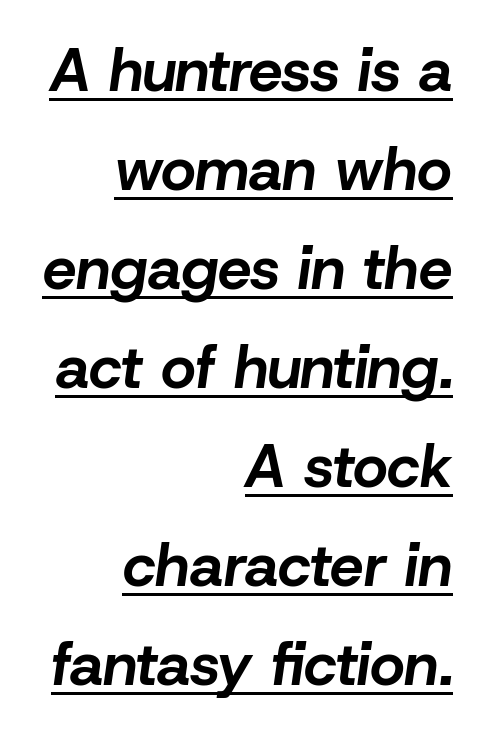
Honestly, the row spacing looks completely unremarkable. Summary of weight: heavy, a full bold. The passage shown has conventional tracking throughout. The lettering is marked with a stroke running underneath it. You could not count columns in this text — the font is proportionally spaced. Caption: multi-line text, flush right, ragged left.
